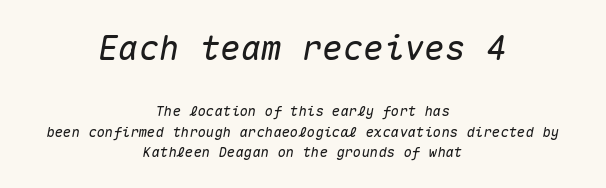
{"italic": "yes", "lean": "right", "slant_degrees": 10, "width": "normal", "stroke_contrast": "medium", "x_height": "medium", "monospaced": "yes", "underline": "no", "align": "center", "line_spacing": "normal", "line_spacing_ratio": 1.45, "letter_spacing": "normal", "letter_spacing_em": 0.0, "larger_block": "first", "size_ratio": 2.43, "glyph_px": 34}
